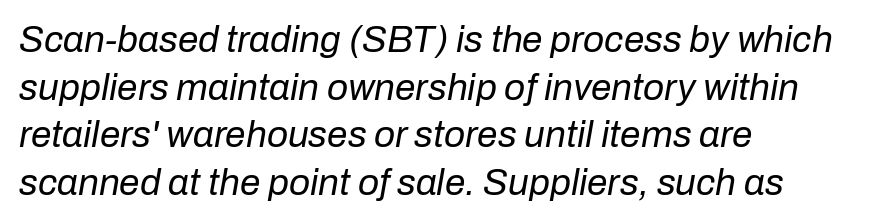
The image shows 37 px regular-weight type, italic (leaning right); set left-aligned, normal line spacing (1.29x), normal letter spacing, not underlined; low stroke contrast and a medium x-height.
